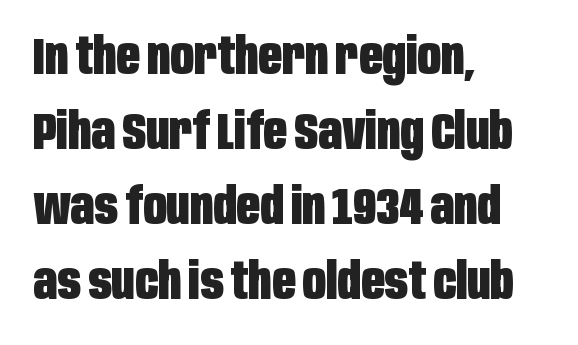
{"serif": "no", "italic": "no", "bold": "yes", "weight": "heavy", "width": "condensed", "stroke_contrast": "low", "x_height": "large", "monospaced": "no", "underline": "no", "align": "left", "line_spacing": "normal", "line_spacing_ratio": 1.47, "letter_spacing": "normal", "letter_spacing_em": 0.0, "glyph_px": 51}
